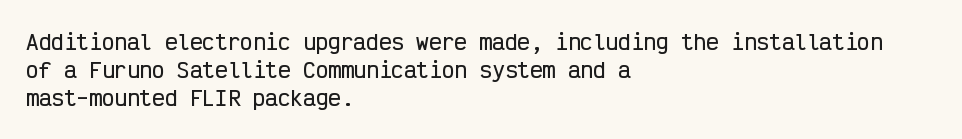
Teacher's note: observe the even left margin — that is flush-left alignment. No italicization has been applied; the sample stays upright. Clear beneath every line of the passage. Honestly, the letter spacing is just normal — you wouldn't notice it. A typesetter would call this leading conventional body-copy spacing.
